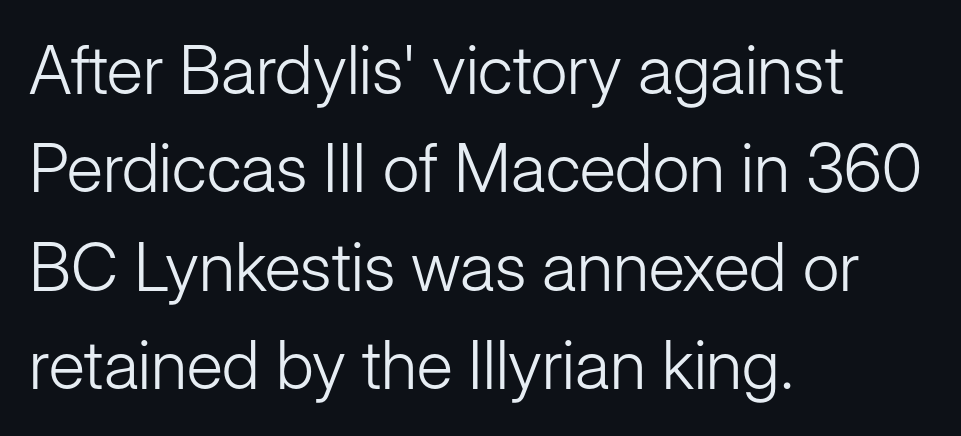
Q: Is the text bold? A: No.
Q: Is the text italic (slanted)? A: No, it is upright.
Q: Is the typeface a serif or a sans-serif typeface? A: Sans-serif.
Q: Is the text underlined? A: No.
Q: How is the paragraph aligned? A: Left-aligned.
Q: Is the spacing between letters normal or unusually wide? A: Normal.
Q: Is the spacing between lines tight, normal or loose? A: Normal.
Q: Width (condensed, normal, or wide)? A: Normal.
Q: Stroke contrast? A: Low.
Q: x-height? A: Medium.
Q: Monospaced? A: No.
